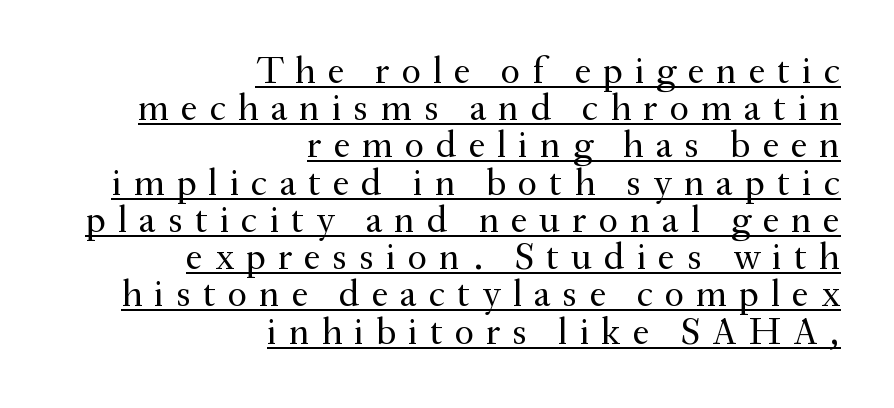
{"serif": "yes", "italic": "no", "bold": "no", "weight": "regular", "width": "normal", "stroke_contrast": "medium", "x_height": "small", "monospaced": "no", "underline": "yes", "align": "right", "line_spacing": "tight", "line_spacing_ratio": 0.98, "letter_spacing": "wide", "letter_spacing_em": 0.31, "glyph_px": 38}
